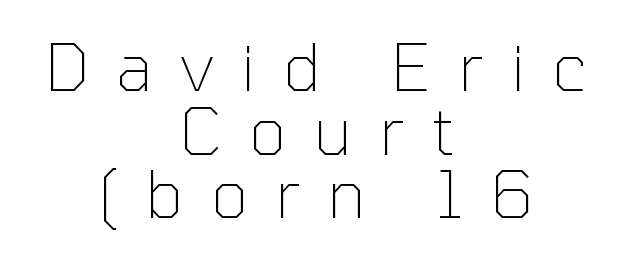
The image shows 65 px thin sans-serif type, upright; set centered, tight line spacing (0.98x), unusually wide letter spacing (+0.42 em), not underlined; low stroke contrast and a medium x-height.
